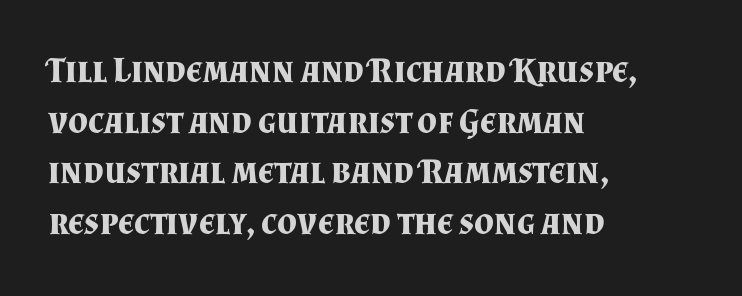
The image shows 35 px bold serif type, upright; set left-aligned, normal line spacing (1.45x), normal letter spacing, not underlined; medium stroke contrast and a small x-height.
